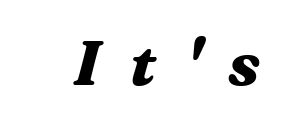
Q: Is the text bold? A: Yes.
Q: Is the text italic (slanted)? A: Yes, it leans right by about 16 degrees.
Q: Is the text underlined? A: No.
Q: Is the spacing between letters normal or unusually wide? A: Unusually wide.
Q: Width (condensed, normal, or wide)? A: Wide.
Q: Stroke contrast? A: Medium.
Q: x-height? A: Medium.
Q: Monospaced? A: No.
